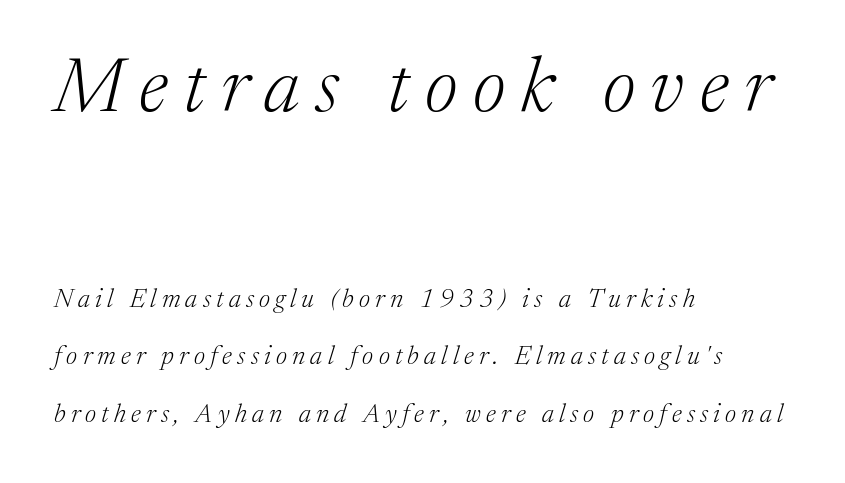
{"serif": "yes", "italic": "yes", "lean": "right", "slant_degrees": 17, "bold": "no", "weight": "light", "width": "normal", "stroke_contrast": "medium", "x_height": "medium", "monospaced": "no", "underline": "no", "align": "left", "line_spacing": "loose", "line_spacing_ratio": 2.22, "letter_spacing": "wide", "letter_spacing_em": 0.2, "larger_block": "first", "size_ratio": 2.96, "glyph_px": 77}
